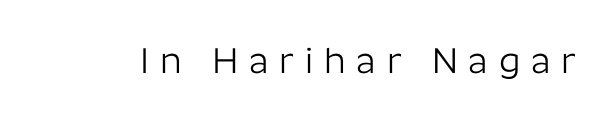
Q: Is the text bold? A: No.
Q: Is the text italic (slanted)? A: No, it is upright.
Q: Is the typeface a serif or a sans-serif typeface? A: Sans-serif.
Q: Is the text underlined? A: No.
Q: Is the spacing between letters normal or unusually wide? A: Unusually wide.
Q: Width (condensed, normal, or wide)? A: Normal.
Q: Stroke contrast? A: Low.
Q: x-height? A: Medium.
Q: Monospaced? A: No.
